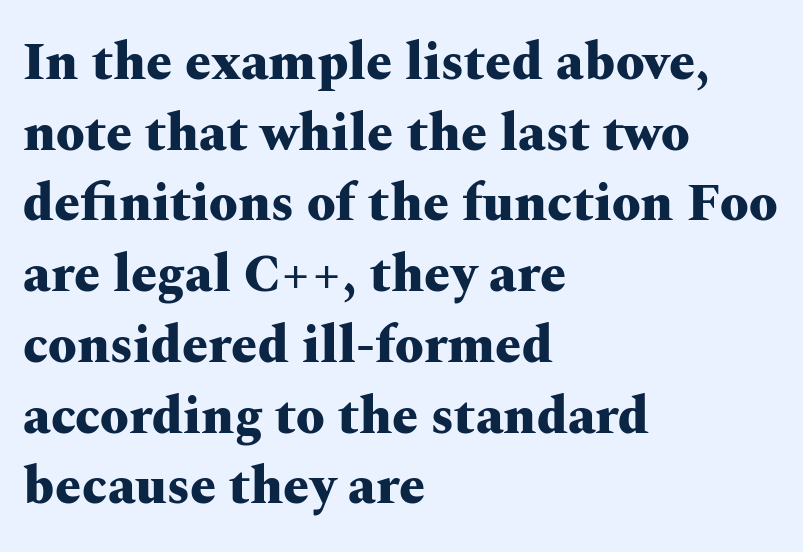
Q: Is the text bold? A: Yes.
Q: Is the text italic (slanted)? A: No, it is upright.
Q: Is the typeface a serif or a sans-serif typeface? A: Serif.
Q: Is the text underlined? A: No.
Q: How is the paragraph aligned? A: Left-aligned.
Q: Is the spacing between letters normal or unusually wide? A: Normal.
Q: Is the spacing between lines tight, normal or loose? A: Normal.
Q: Width (condensed, normal, or wide)? A: Wide.
Q: Stroke contrast? A: Medium.
Q: x-height? A: Medium.
Q: Monospaced? A: No.
